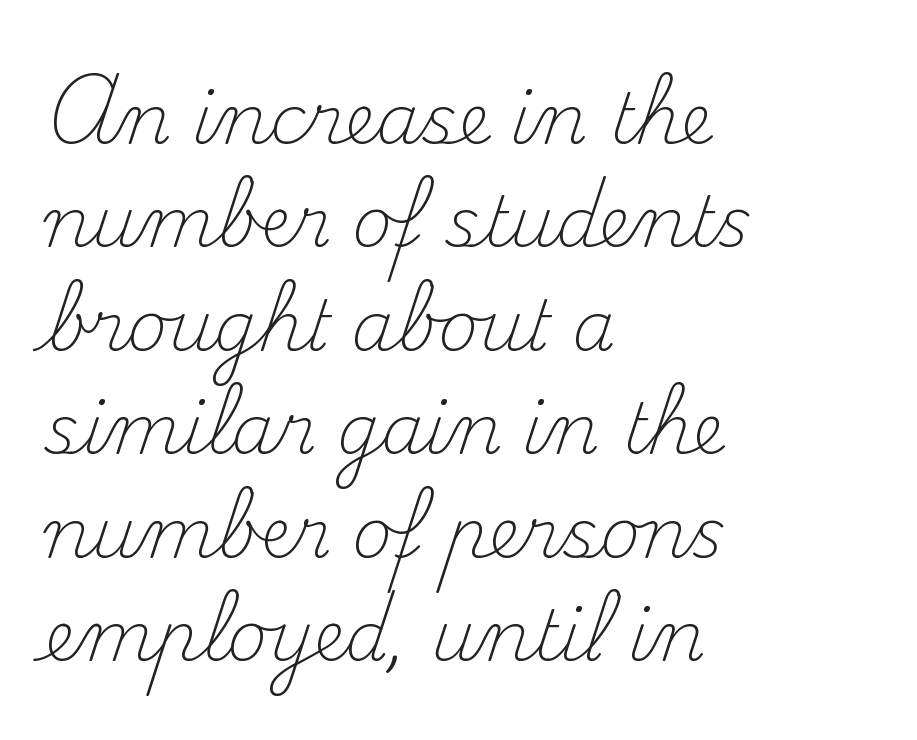
The paragraph has a hard left edge and a soft right edge. Honestly, the letter spacing is just normal — you wouldn't notice it. You could not count columns in this text — the font is proportionally spaced. Yep, those are serifs on the letters. Honestly, the row spacing looks completely unremarkable.
